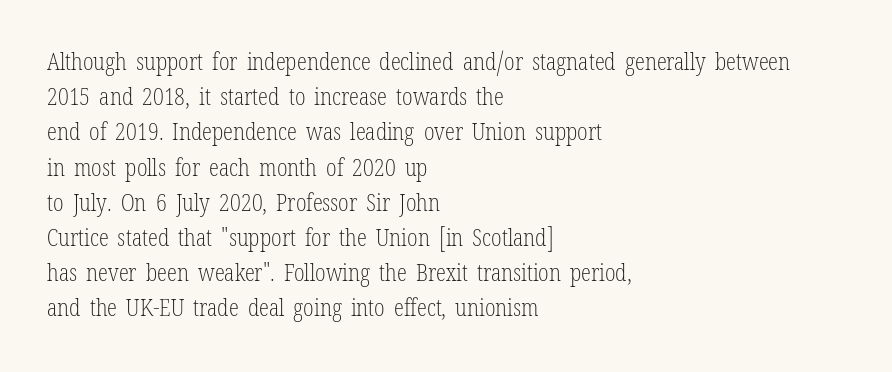
{"italic": "no", "bold": "no", "underline": "no", "align": "left", "line_spacing": "normal", "line_spacing_ratio": 1.53, "letter_spacing": "normal", "letter_spacing_em": 0.0, "glyph_px": 23}
